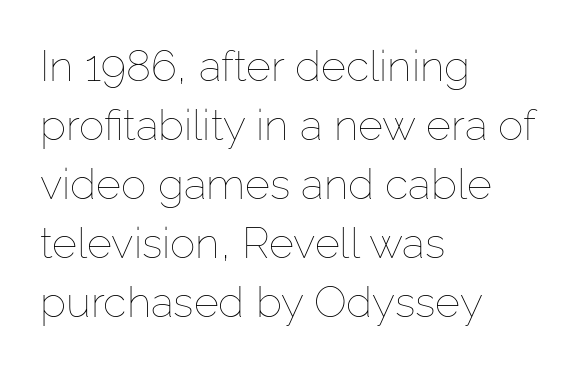
{"italic": "no", "bold": "no", "weight": "thin", "width": "normal", "stroke_contrast": "low", "x_height": "medium", "monospaced": "no", "underline": "no", "align": "left", "line_spacing": "normal", "line_spacing_ratio": 1.37, "letter_spacing": "normal", "letter_spacing_em": 0.0, "glyph_px": 43}
